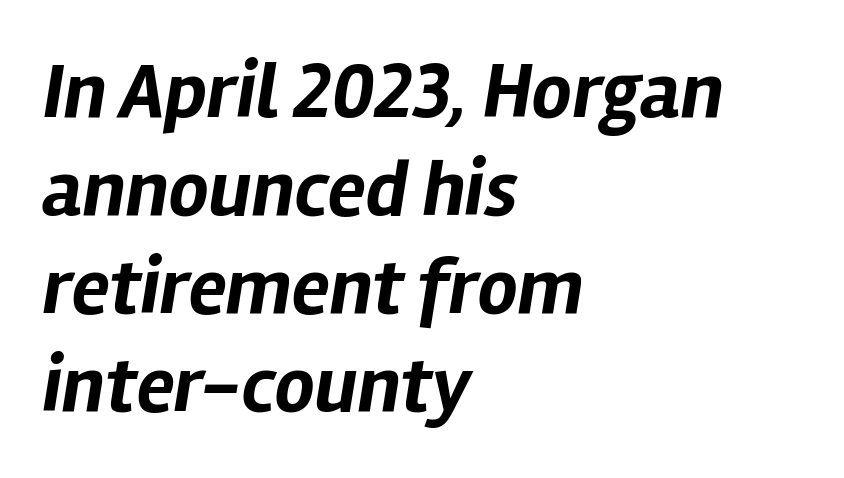
The zone under the glyphs is completely vacant. The face used here is proportionally spaced, like ordinary book or web type. All the whitespace from short lines collects on the right. How heavy is the stroke? Heavy — this is a bold.
